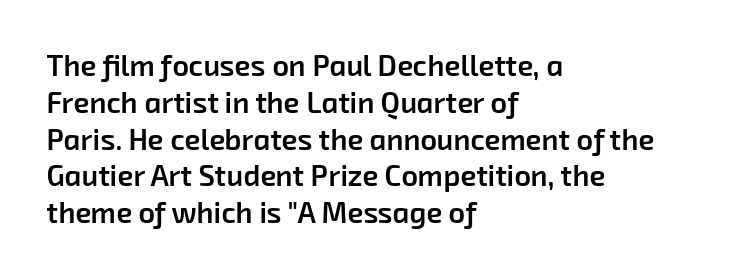
Q: Is the text bold? A: Semi-bold.
Q: Is the typeface a serif or a sans-serif typeface? A: Sans-serif.
Q: Is the text underlined? A: No.
Q: How is the paragraph aligned? A: Left-aligned.
Q: Is the spacing between letters normal or unusually wide? A: Normal.
Q: Is the spacing between lines tight, normal or loose? A: Normal.
Q: Width (condensed, normal, or wide)? A: Normal.
Q: Stroke contrast? A: Low.
Q: x-height? A: Medium.
Q: Monospaced? A: No.
